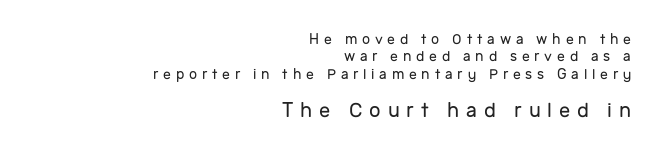
Q: Is the text bold? A: No.
Q: Is the text italic (slanted)? A: No, it is upright.
Q: Is the text underlined? A: No.
Q: How is the paragraph aligned? A: Right-aligned.
Q: Is the spacing between letters normal or unusually wide? A: Unusually wide.
Q: Which block of text is set in a larger size, the first (top) or the second (bottom)? A: The second (bottom) one.
